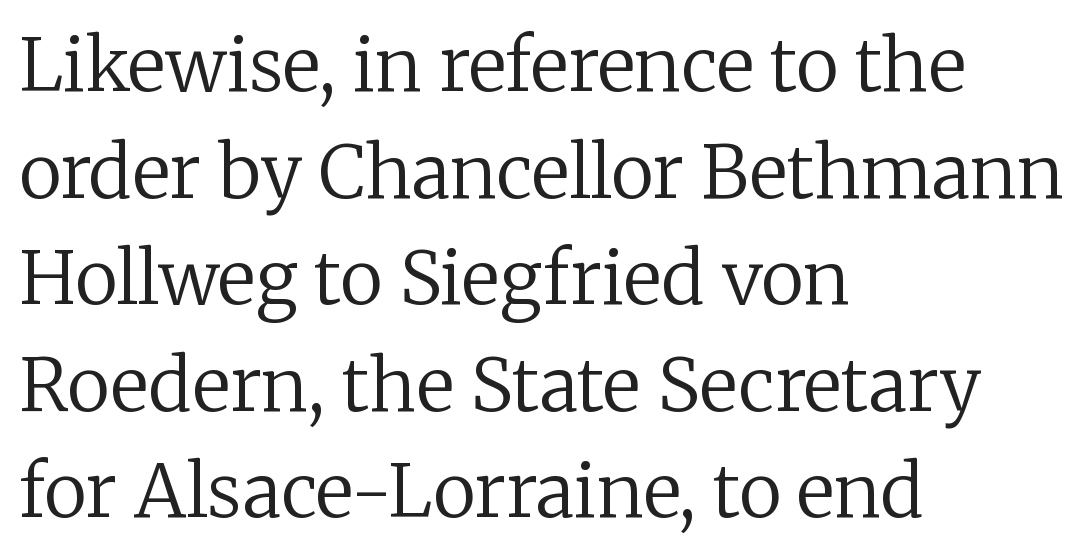
No chunkiness to these letters — they're not bold. No word sits above an underline. The rendering uses natural spacing where letterforms have individual widths. If you drew a line through each stem, it would be perfectly vertical.
